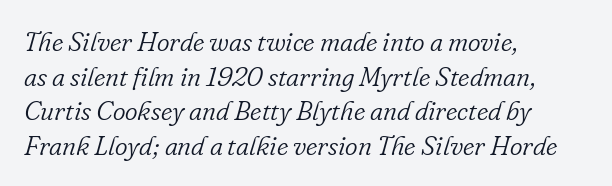
Summary of weight: not heavy and not bold. The strip under each line holds only bare page. In terms of leading, this rendering sits right in the middle. The tracking reads as untouched default to a designer's eye.
